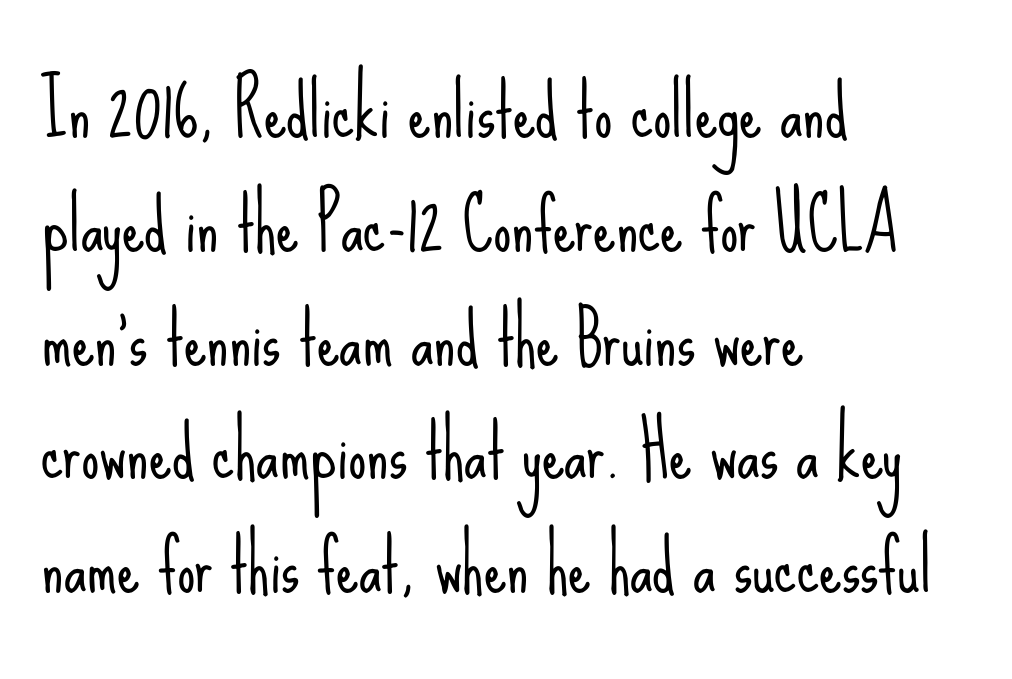
Q: Is the text bold? A: No.
Q: Is the text italic (slanted)? A: No, it is upright.
Q: Is the typeface a serif or a sans-serif typeface? A: Sans-serif.
Q: Is the text underlined? A: No.
Q: How is the paragraph aligned? A: Left-aligned.
Q: Is the spacing between letters normal or unusually wide? A: Normal.
Q: Is the spacing between lines tight, normal or loose? A: Normal.
Q: Width (condensed, normal, or wide)? A: Condensed.
Q: Stroke contrast? A: Low.
Q: x-height? A: Small.
Q: Monospaced? A: No.
